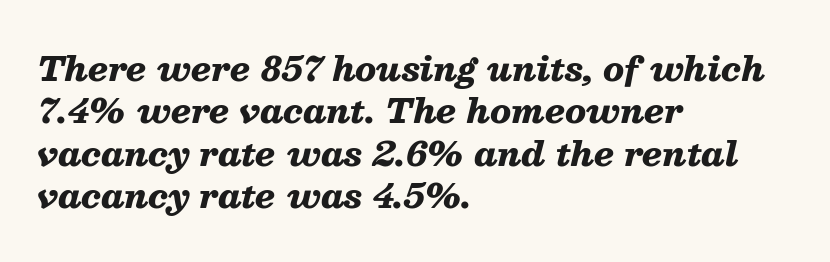
The image shows 34 px heavy type, italic (leaning right); set left-aligned, normal line spacing (1.25x), normal letter spacing, not underlined; medium stroke contrast and a medium x-height.
